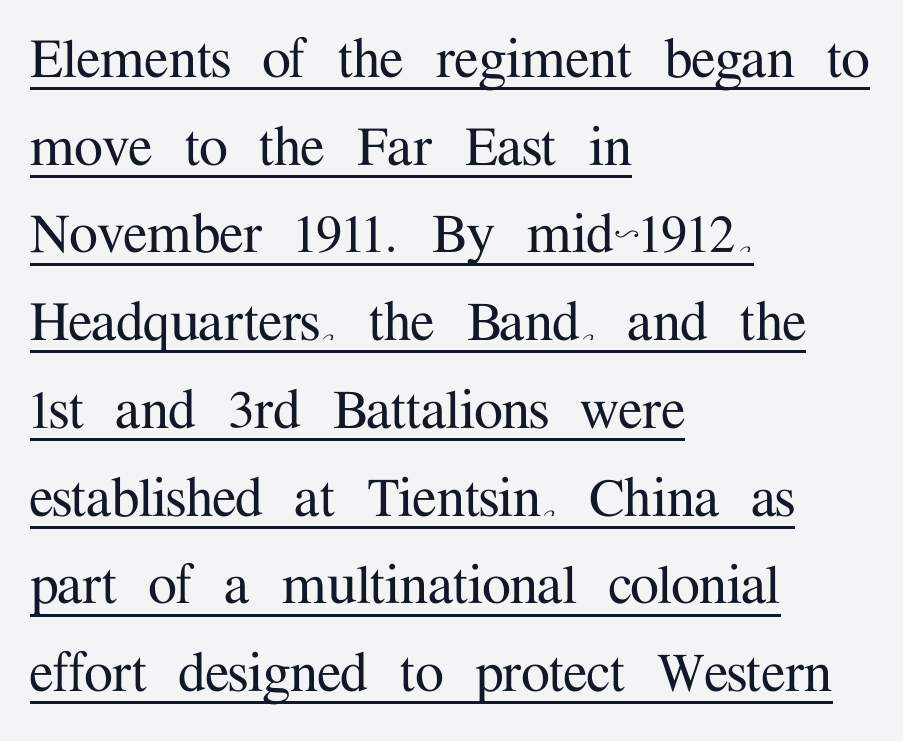
{"serif": "yes", "italic": "no", "width": "normal", "stroke_contrast": "medium", "x_height": "medium", "monospaced": "no", "underline": "yes", "align": "left", "line_spacing": "normal", "line_spacing_ratio": 1.35, "letter_spacing": "normal", "letter_spacing_em": 0.0, "glyph_px": 65}
